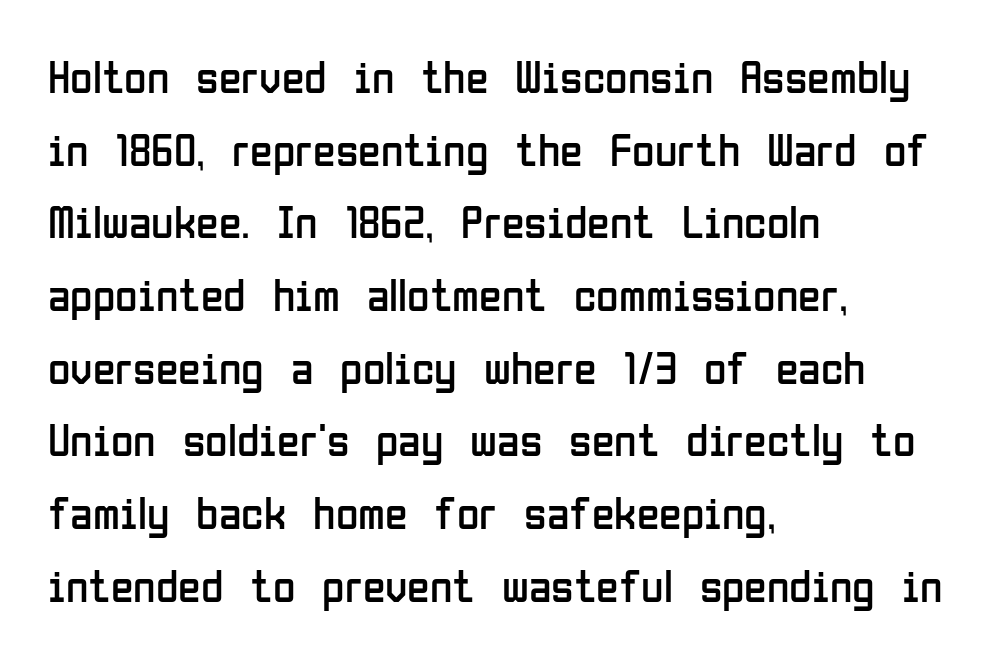
The image shows 46 px regular-weight, condensed sans-serif type, upright; set left-aligned, normal line spacing (1.58x), normal letter spacing, not underlined; low stroke contrast and a medium x-height.
